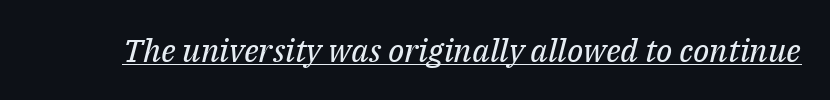
Stroke thickness stays within the range of a standard reading face or lighter. The specimen includes a rule beneath the text block's lines. This sample has the flowing, uneven cadence of proportional lettering. Would a proofreader flag this as italicized? Yes. The rendering keeps characters at their native spacing.
